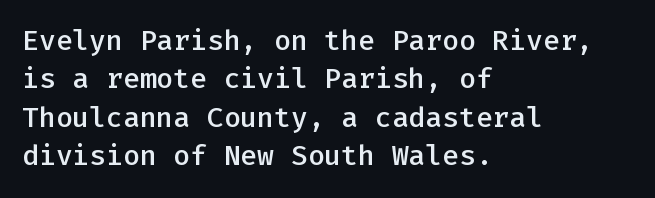
{"serif": "no", "italic": "no", "bold": "semi", "weight": "semibold", "width": "normal", "stroke_contrast": "low", "x_height": "medium", "monospaced": "yes", "underline": "no", "align": "left", "line_spacing": "normal", "line_spacing_ratio": 1.37, "letter_spacing": "normal", "letter_spacing_em": 0.0, "glyph_px": 28}
